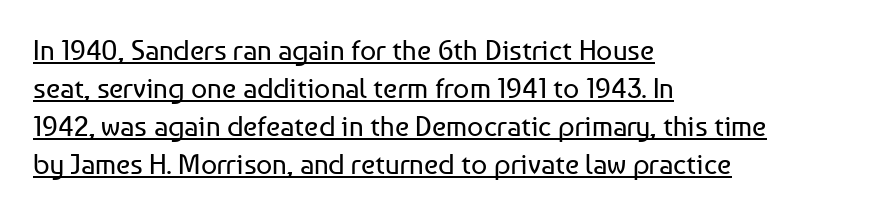
The image shows 28 px regular-weight sans-serif type, upright; set left-aligned, normal line spacing (1.36x), normal letter spacing, underlined; low stroke contrast and a medium x-height.
